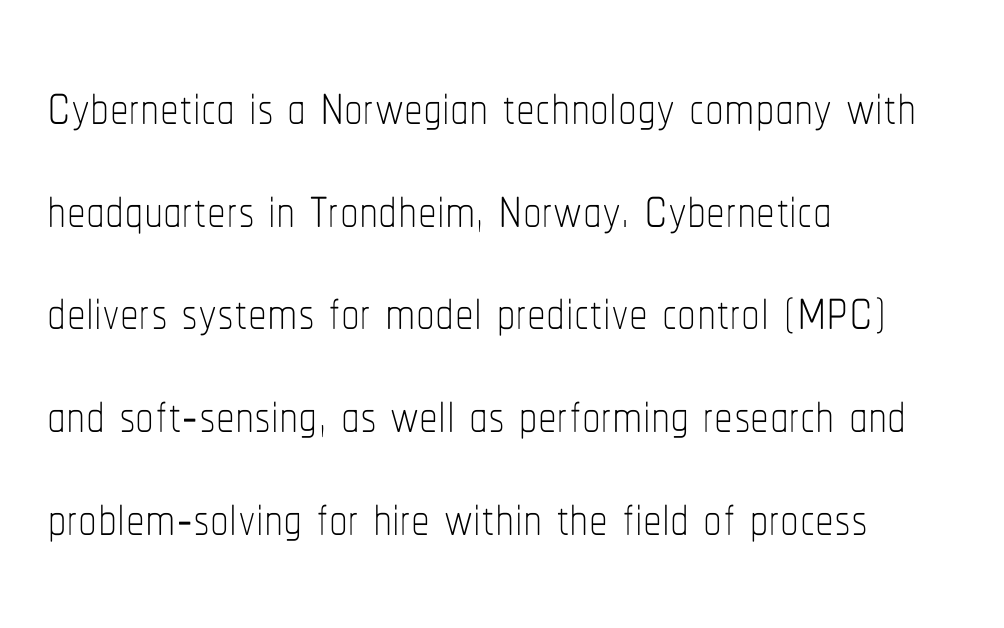
The line texture is even and compact thanks to regular tracking. The axis of the letterforms is exactly vertical. Vertical stems look standard width or narrower in stroke. The compositor pushed each line to the left boundary.
